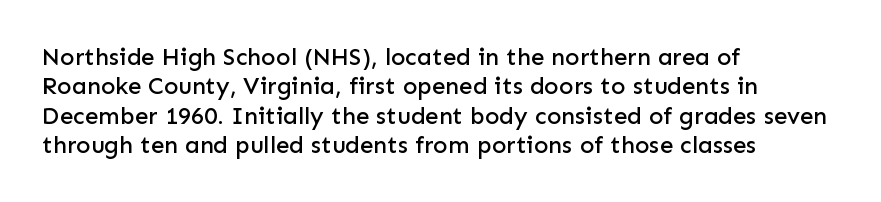
{"italic": "no", "underline": "no", "align": "left", "line_spacing_ratio": 1.22, "letter_spacing": "normal", "letter_spacing_em": 0.0, "glyph_px": 24}
